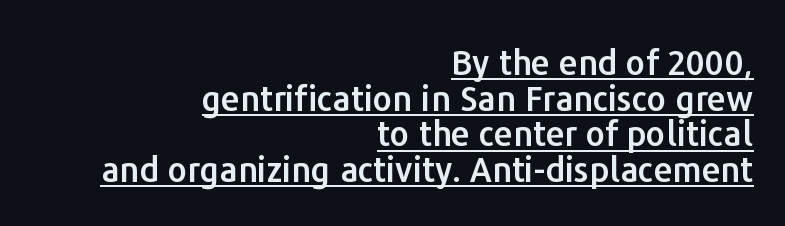
The image shows 34 px sans-serif type, upright; set right-aligned, tight line spacing (1.05x), normal letter spacing, underlined; low stroke contrast and a medium x-height.
